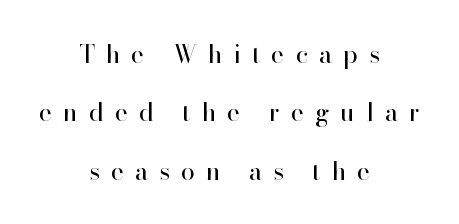
Centered paragraph, ragged on both sides. The vertical gap from one line to the next is large. Letters have the restrained weight of plain body copy at most. Every character sits straight up, as roman type does. Here the glyphs are tracked loosely, breaking word shapes into spaced letters. A bare baseline throughout the passage.
